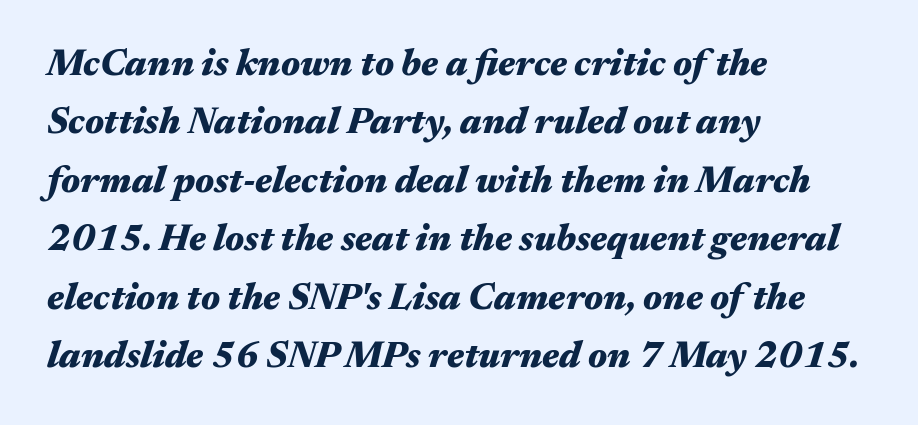
{"italic": "yes", "lean": "right", "slant_degrees": 17, "bold": "yes", "weight": "heavy", "width": "wide", "stroke_contrast": "medium", "x_height": "medium", "monospaced": "no", "underline": "no", "align": "left", "line_spacing": "normal", "line_spacing_ratio": 1.58, "letter_spacing": "normal", "letter_spacing_em": 0.0, "glyph_px": 37}
